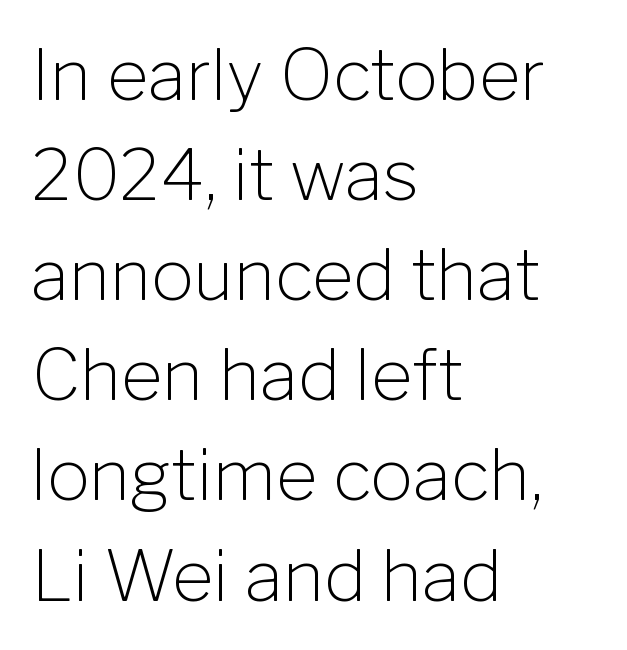
Q: Is the text bold? A: No.
Q: Is the text italic (slanted)? A: No, it is upright.
Q: Is the typeface a serif or a sans-serif typeface? A: Sans-serif.
Q: Is the text underlined? A: No.
Q: How is the paragraph aligned? A: Left-aligned.
Q: Is the spacing between letters normal or unusually wide? A: Normal.
Q: Is the spacing between lines tight, normal or loose? A: Normal.
Q: Width (condensed, normal, or wide)? A: Normal.
Q: Stroke contrast? A: Low.
Q: x-height? A: Medium.
Q: Monospaced? A: No.
